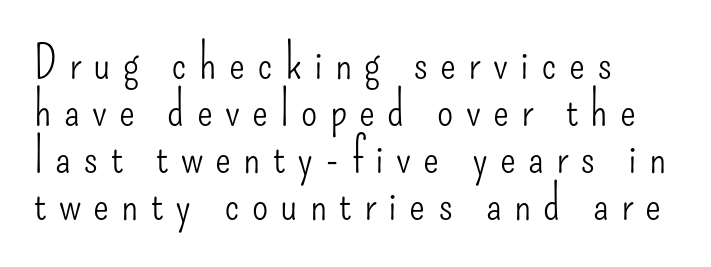
Q: Is the text bold? A: No.
Q: Is the text italic (slanted)? A: No, it is upright.
Q: Is the typeface a serif or a sans-serif typeface? A: Sans-serif.
Q: Is the text underlined? A: No.
Q: How is the paragraph aligned? A: Left-aligned.
Q: Is the spacing between letters normal or unusually wide? A: Unusually wide.
Q: Is the spacing between lines tight, normal or loose? A: Tight.
Q: Width (condensed, normal, or wide)? A: Condensed.
Q: Stroke contrast? A: Low.
Q: x-height? A: Small.
Q: Monospaced? A: No.
